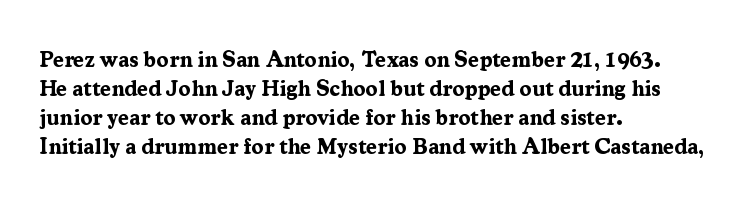
{"italic": "no", "bold": "yes", "underline": "no", "align": "left", "line_spacing": "normal", "line_spacing_ratio": 1.32, "letter_spacing": "normal", "letter_spacing_em": 0.0, "glyph_px": 22}
